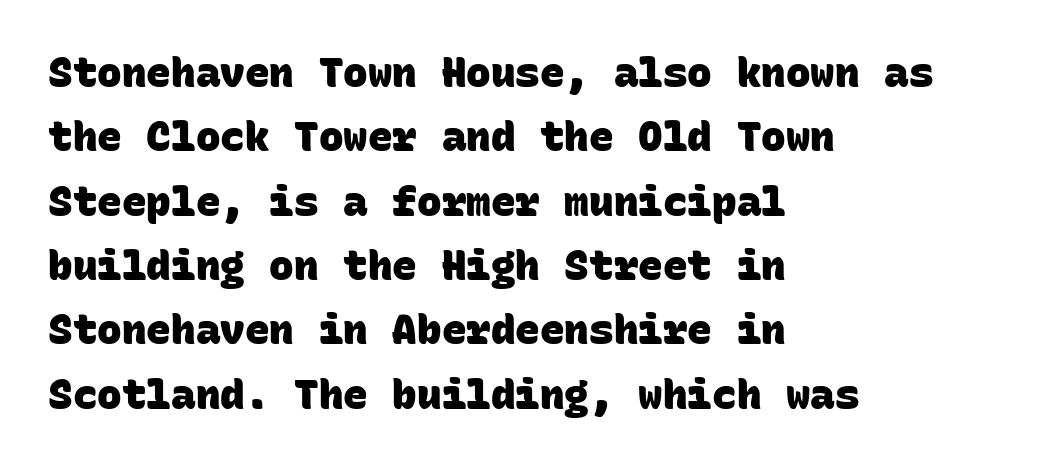
Q: Is the text bold? A: Yes.
Q: Is the typeface a serif or a sans-serif typeface? A: Sans-serif.
Q: Is the text underlined? A: No.
Q: How is the paragraph aligned? A: Left-aligned.
Q: Is the spacing between letters normal or unusually wide? A: Normal.
Q: Is the spacing between lines tight, normal or loose? A: Normal.
Q: Width (condensed, normal, or wide)? A: Normal.
Q: Stroke contrast? A: Low.
Q: x-height? A: Large.
Q: Monospaced? A: Yes.
